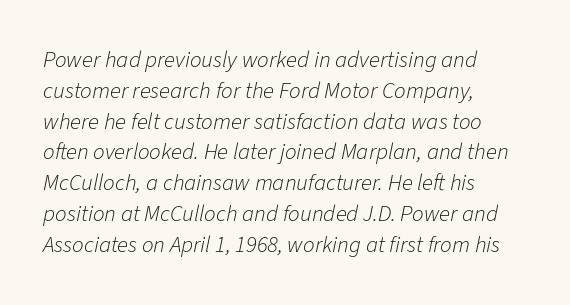
{"italic": "yes", "lean": "right", "slant_degrees": 11, "bold": "no", "underline": "no", "align": "left", "line_spacing": "normal", "line_spacing_ratio": 1.34, "letter_spacing": "normal", "letter_spacing_em": 0.0, "glyph_px": 23}
